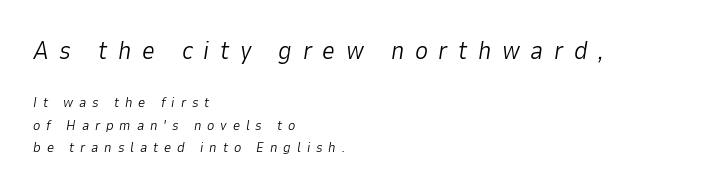
The image shows 25 px text type, italic (leaning right); set left-aligned, normal line spacing (1.58x), unusually wide letter spacing (+0.42 em), not underlined; the first (top) block is 1.79x larger.
